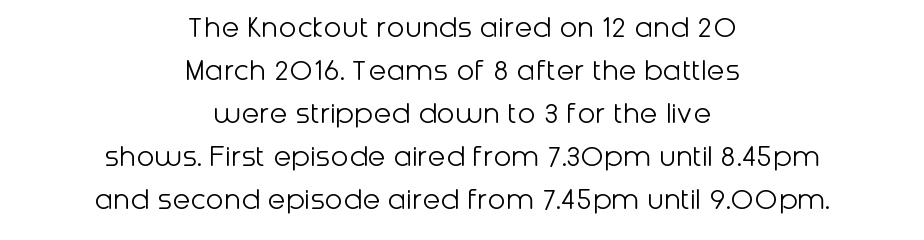
The image shows 33 px light sans-serif type, upright; set centered, normal line spacing (1.3x), normal letter spacing, not underlined; low stroke contrast and a medium x-height.
